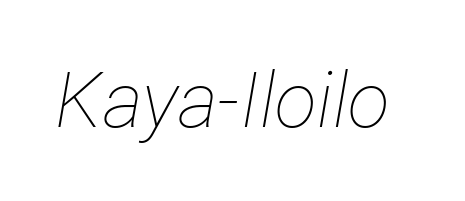
{"italic": "yes", "lean": "right", "slant_degrees": 12, "bold": "no", "weight": "thin", "width": "condensed", "stroke_contrast": "low", "x_height": "medium", "monospaced": "no", "underline": "no", "letter_spacing": "normal", "letter_spacing_em": 0.0, "glyph_px": 77}
